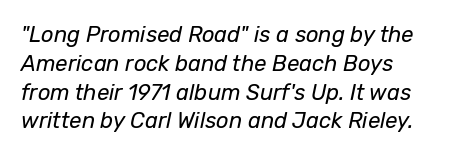
Q: Is the text bold? A: No.
Q: Is the text italic (slanted)? A: Yes, it leans right by about 12 degrees.
Q: Is the text underlined? A: No.
Q: How is the paragraph aligned? A: Left-aligned.
Q: Is the spacing between letters normal or unusually wide? A: Normal.
Q: Is the spacing between lines tight, normal or loose? A: Normal.
